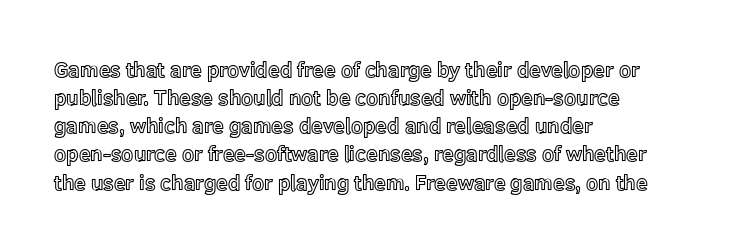
Teacher's note: observe the even left margin — that is flush-left alignment. No italicization has been applied; the sample stays upright. Clear beneath every line of the passage. Honestly, the letter spacing is just normal — you wouldn't notice it. A typesetter would call this leading conventional body-copy spacing.
